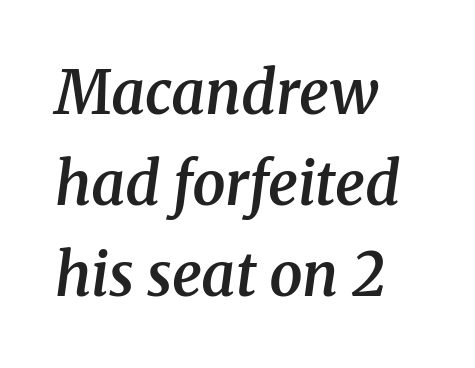
Q: Is the text bold? A: Semi-bold.
Q: Is the text italic (slanted)? A: Yes, it leans right by about 8 degrees.
Q: Is the typeface a serif or a sans-serif typeface? A: Serif.
Q: Is the text underlined? A: No.
Q: How is the paragraph aligned? A: Left-aligned.
Q: Is the spacing between letters normal or unusually wide? A: Normal.
Q: Is the spacing between lines tight, normal or loose? A: Normal.
Q: Width (condensed, normal, or wide)? A: Normal.
Q: Stroke contrast? A: Medium.
Q: x-height? A: Medium.
Q: Monospaced? A: No.
